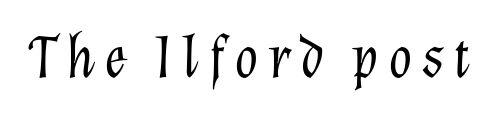
Q: Is the text bold? A: No.
Q: Is the text italic (slanted)? A: Yes, it leans right by about 12 degrees.
Q: Is the text underlined? A: No.
Q: Width (condensed, normal, or wide)? A: Normal.
Q: Stroke contrast? A: Low.
Q: x-height? A: Medium.
Q: Monospaced? A: No.
